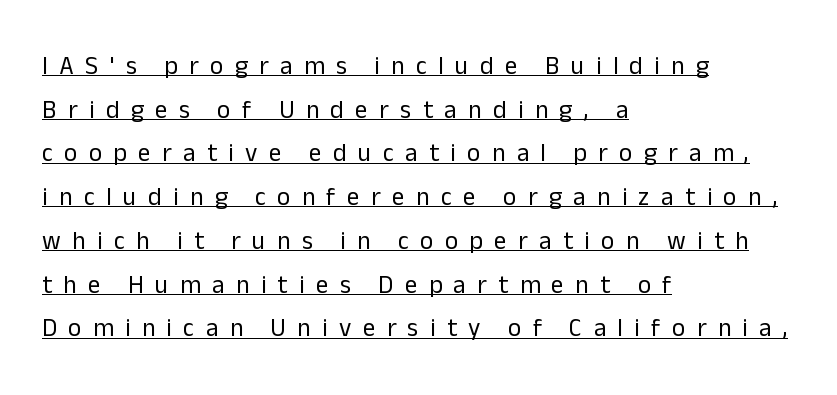
{"italic": "no", "bold": "no", "underline": "yes", "align": "left", "line_spacing_ratio": 1.75, "letter_spacing": "wide", "letter_spacing_em": 0.46, "glyph_px": 25}
